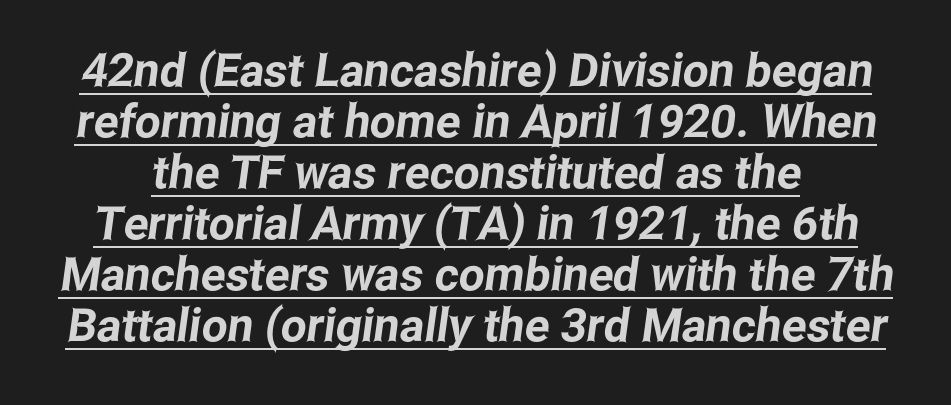
Q: Is the typeface a serif or a sans-serif typeface? A: Sans-serif.
Q: Is the text underlined? A: Yes.
Q: Is the spacing between letters normal or unusually wide? A: Normal.
Q: Is the spacing between lines tight, normal or loose? A: Tight.
Q: Width (condensed, normal, or wide)? A: Condensed.
Q: Stroke contrast? A: Low.
Q: x-height? A: Medium.
Q: Monospaced? A: No.
